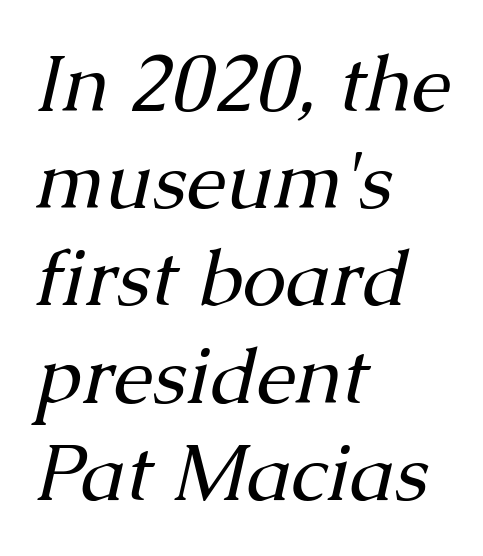
The letterforms sit at book weight or below. This sample is left-justified, so line endings fall wherever the words run out. Check where the strokes stop: tiny serifs finish them off. Here the glyphs are tracked normally, forming tight word shapes. Here the designer chose a conventional face with non-uniform glyph widths.
